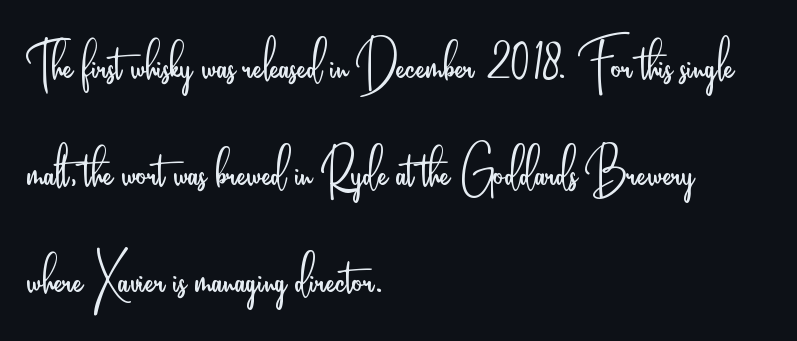
Q: Is the text bold? A: No.
Q: Is the typeface a serif or a sans-serif typeface? A: Sans-serif.
Q: Is the text underlined? A: No.
Q: How is the paragraph aligned? A: Left-aligned.
Q: Is the spacing between letters normal or unusually wide? A: Normal.
Q: Is the spacing between lines tight, normal or loose? A: Normal.
Q: Width (condensed, normal, or wide)? A: Condensed.
Q: Stroke contrast? A: Low.
Q: x-height? A: Small.
Q: Monospaced? A: No.
